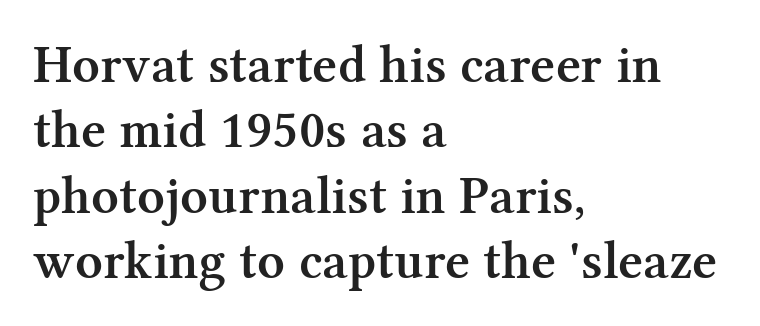
The image shows 54 px semibold serif type, upright; set left-aligned, line spacing 1.21x, normal letter spacing, not underlined; medium stroke contrast and a medium x-height.
